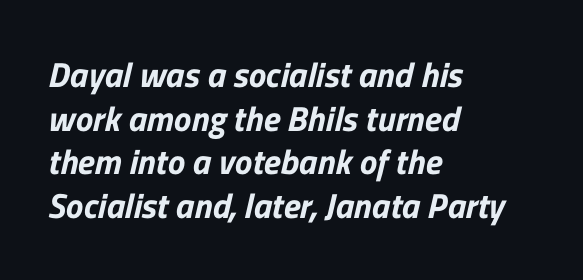
The image shows 35 px sans-serif type; set left-aligned, normal line spacing (1.25x), normal letter spacing, not underlined; low stroke contrast and a medium x-height.
